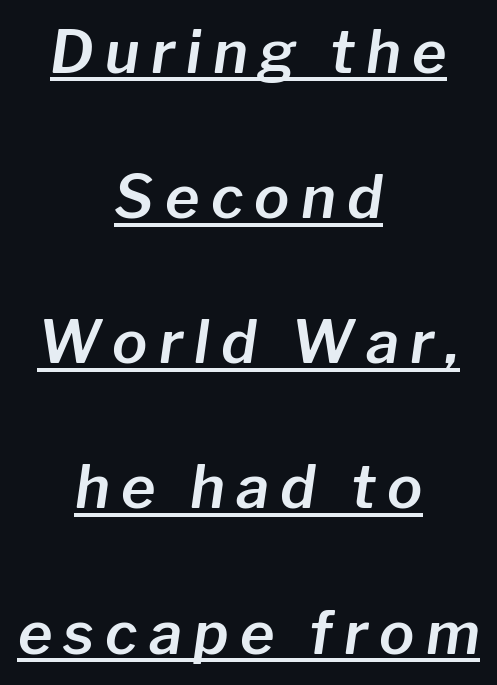
Here the designer chose a conventional face with non-uniform glyph widths. The passage shown is underscored from start to finish. Which margin do the lines hug? Neither — every line sits in the middle. Emphasis-style slanted type is in use. The designer dialed line spacing up above the default.
